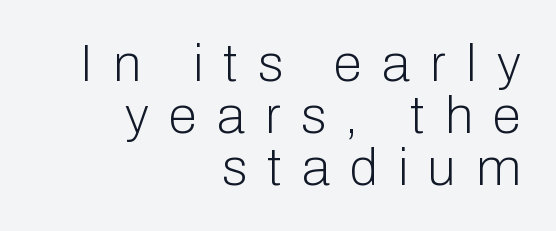
Q: Is the text bold? A: No.
Q: Is the text italic (slanted)? A: No, it is upright.
Q: Is the typeface a serif or a sans-serif typeface? A: Sans-serif.
Q: Is the text underlined? A: No.
Q: How is the paragraph aligned? A: Right-aligned.
Q: Is the spacing between letters normal or unusually wide? A: Unusually wide.
Q: Is the spacing between lines tight, normal or loose? A: Tight.
Q: Width (condensed, normal, or wide)? A: Normal.
Q: Stroke contrast? A: Low.
Q: x-height? A: Medium.
Q: Monospaced? A: No.
